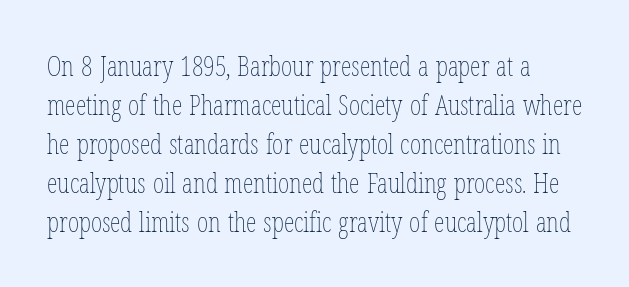
Q: Is the text bold? A: No.
Q: Is the text italic (slanted)? A: No, it is upright.
Q: Is the text underlined? A: No.
Q: Is the spacing between letters normal or unusually wide? A: Normal.
Q: Is the spacing between lines tight, normal or loose? A: Normal.
